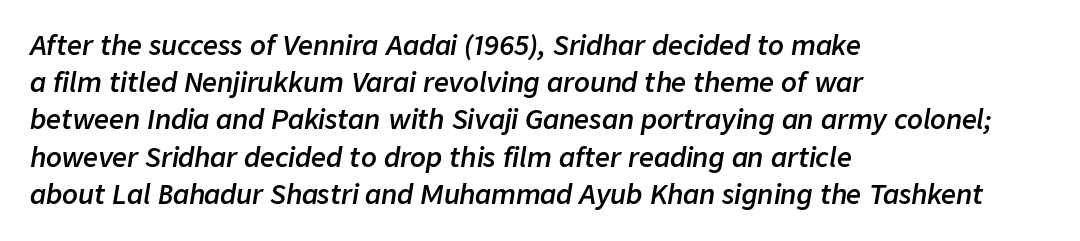
Q: Is the text bold? A: Semi-bold.
Q: Is the text italic (slanted)? A: Yes, it leans right by about 9 degrees.
Q: Is the text underlined? A: No.
Q: How is the paragraph aligned? A: Left-aligned.
Q: Is the spacing between letters normal or unusually wide? A: Normal.
Q: Is the spacing between lines tight, normal or loose? A: Normal.
